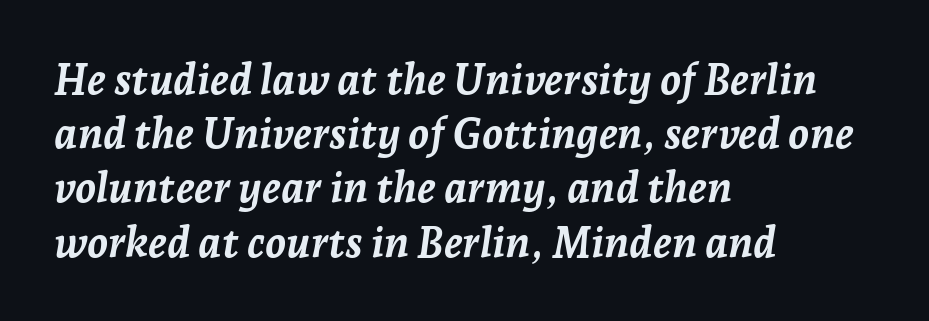
Quick note: interline space is typical. Letter spacing: default. Is the block centered? No — it sits flush against the left margin. Each row of text sits above clean, open space. Character widths vary here, with narrow letters taking less room than wide ones. In terms of posture, this sample is oblique.
